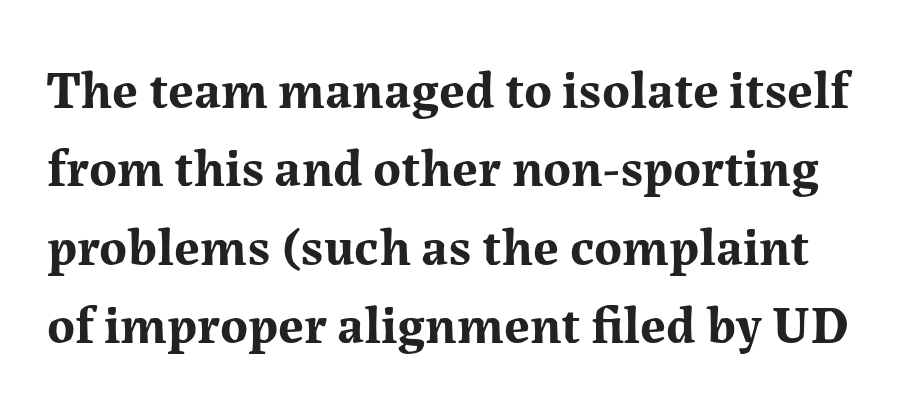
{"serif": "yes", "italic": "no", "bold": "yes", "weight": "bold", "width": "normal", "stroke_contrast": "medium", "x_height": "medium", "monospaced": "no", "underline": "no", "line_spacing": "normal", "line_spacing_ratio": 1.48, "letter_spacing": "normal", "letter_spacing_em": 0.0, "glyph_px": 53}
